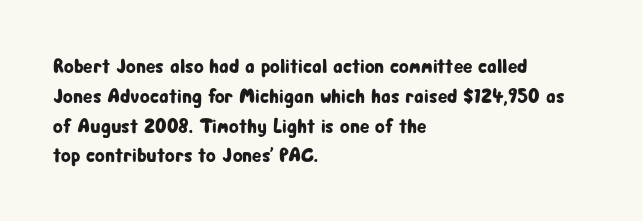
Notice how descenders clear the ascenders below comfortably — that's standard leading. In terms of letterspacing, this is plain default setting. Descender tails drop into unmarked territory. Layout note: lines flush left. The typography opts for an upright posture over an oblique one.
